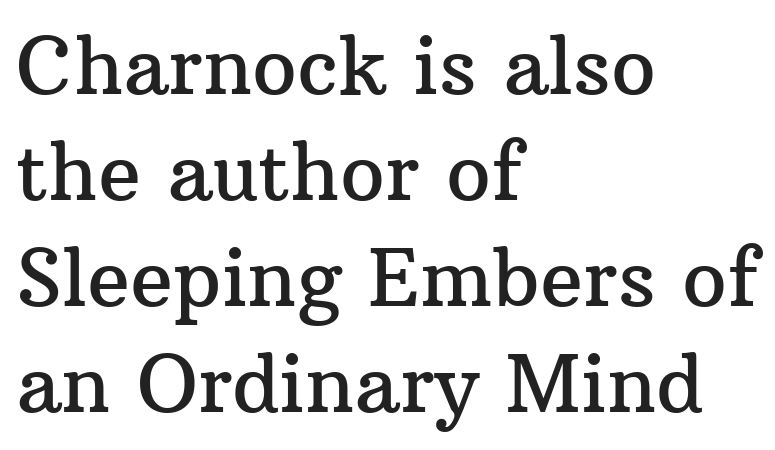
{"serif": "yes", "italic": "no", "width": "normal", "stroke_contrast": "medium", "x_height": "medium", "monospaced": "no", "underline": "no", "align": "left", "line_spacing": "normal", "line_spacing_ratio": 1.34, "letter_spacing": "normal", "letter_spacing_em": 0.0, "glyph_px": 79}
